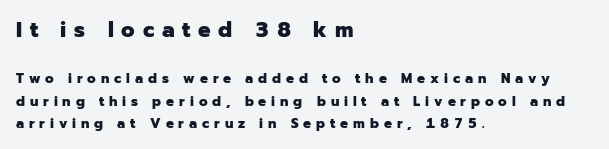
Q: Is the text bold? A: Yes.
Q: Is the text italic (slanted)? A: No, it is upright.
Q: Is the text underlined? A: No.
Q: How is the paragraph aligned? A: Left-aligned.
Q: Is the spacing between letters normal or unusually wide? A: Unusually wide.
Q: Is the spacing between lines tight, normal or loose? A: Normal.
Q: Which block of text is set in a larger size, the first (top) or the second (bottom)? A: The first (top) one.
